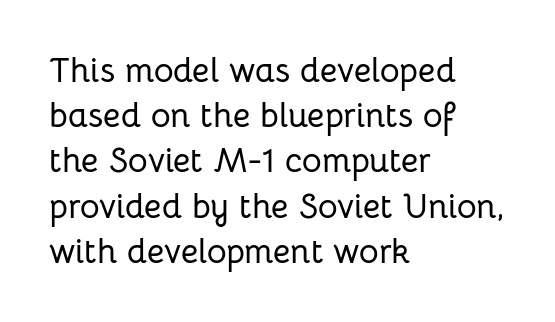
{"serif": "no", "italic": "no", "width": "normal", "stroke_contrast": "low", "x_height": "medium", "monospaced": "no", "underline": "no", "align": "left", "line_spacing": "normal", "line_spacing_ratio": 1.33, "letter_spacing": "normal", "letter_spacing_em": 0.0, "glyph_px": 34}
